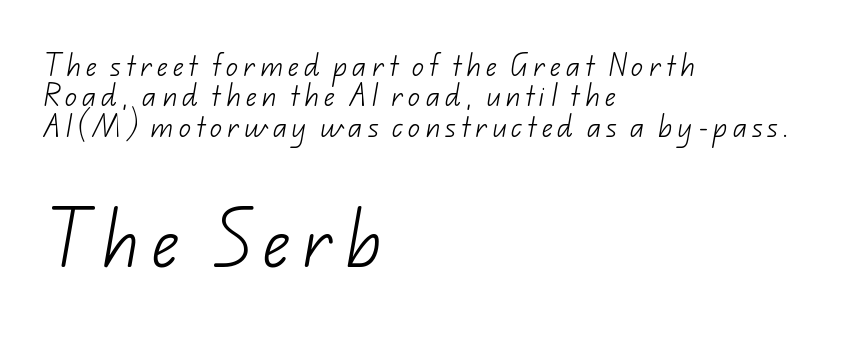
Q: Is the text bold? A: No.
Q: Is the typeface a serif or a sans-serif typeface? A: Sans-serif.
Q: Is the text underlined? A: No.
Q: How is the paragraph aligned? A: Left-aligned.
Q: Is the spacing between letters normal or unusually wide? A: Unusually wide.
Q: Is the spacing between lines tight, normal or loose? A: Normal.
Q: Which block of text is set in a larger size, the first (top) or the second (bottom)? A: The second (bottom) one.
Q: Width (condensed, normal, or wide)? A: Normal.
Q: Stroke contrast? A: Low.
Q: x-height? A: Small.
Q: Monospaced? A: No.
